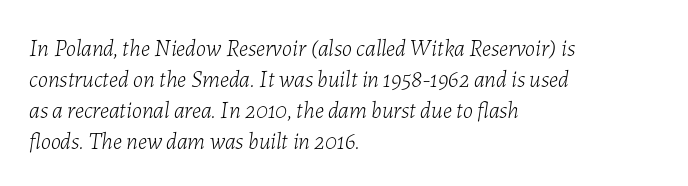
The image shows 23 px text type, italic (leaning right); set left-aligned, normal line spacing (1.35x), normal letter spacing, not underlined.
